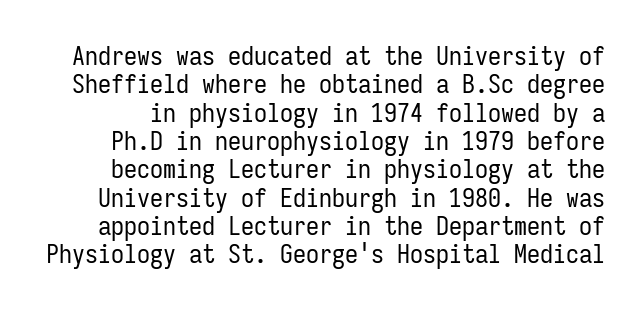
Underlining? Definitely not there. This sample uses plain, unmodified letter spacing. Ordinary non-slanted type is in use. The passage shown stacks its lines with hardly any gap.
